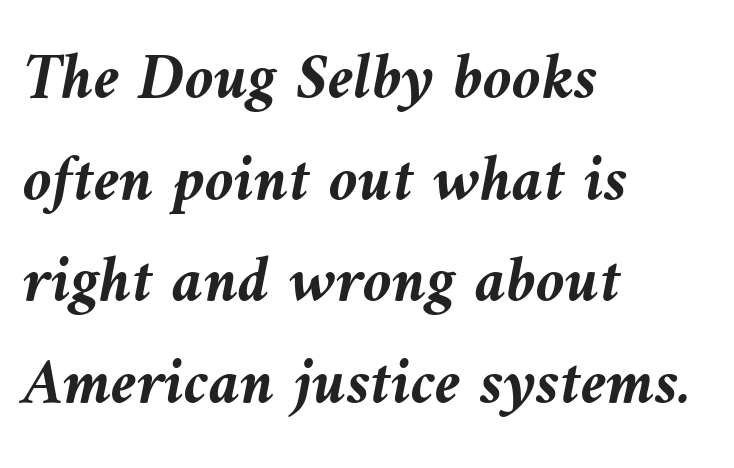
{"italic": "yes", "lean": "left", "slant_degrees": 10, "bold": "yes", "weight": "semibold", "width": "normal", "stroke_contrast": "medium", "x_height": "medium", "monospaced": "no", "underline": "no", "align": "left", "line_spacing": "normal", "line_spacing_ratio": 1.54, "letter_spacing": "normal", "letter_spacing_em": 0.0, "glyph_px": 66}
